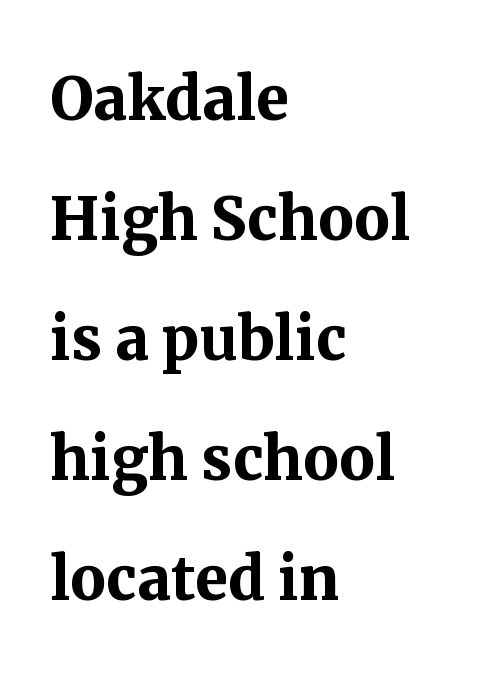
Looks like regular typesetting: each glyph gets only the width it needs. Does the copy run flush right? No — it runs flush left. Examine the stroke ends and you'll spot serifs. The space beneath each line is pristine and unruled. Is there much room between lines? A standard amount, neither cramped nor airy.
